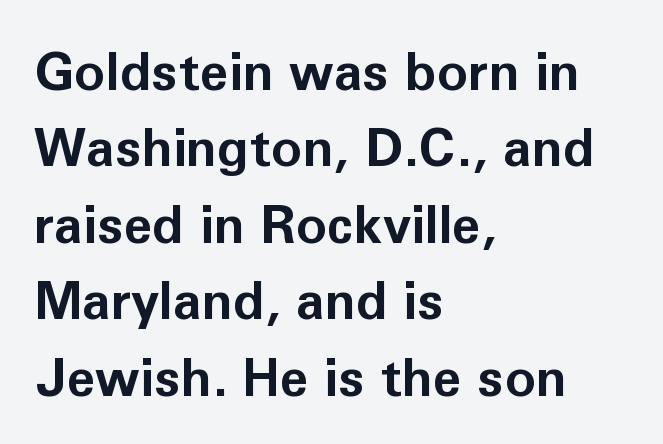
The image shows 52 px bold sans-serif type, upright; set left-aligned, normal line spacing (1.47x), normal letter spacing, not underlined; low stroke contrast and a medium x-height.
